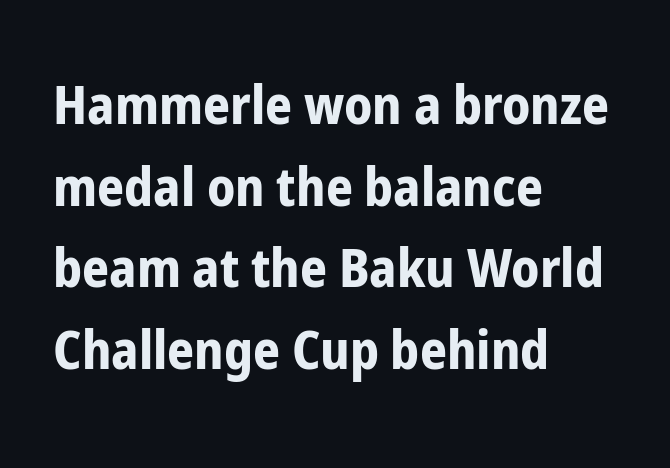
The image shows 53 px bold, condensed sans-serif type, upright; set left-aligned, normal line spacing (1.54x), normal letter spacing, not underlined; low stroke contrast and a medium x-height.
